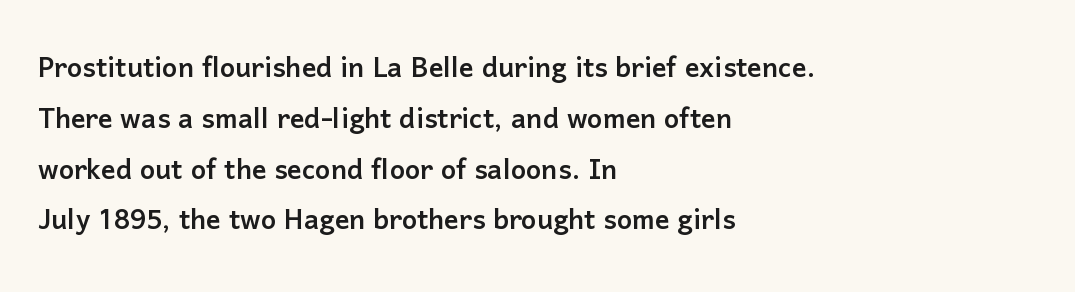
{"serif": "no", "italic": "no", "width": "normal", "stroke_contrast": "low", "x_height": "medium", "monospaced": "no", "underline": "no", "align": "left", "line_spacing": "normal", "line_spacing_ratio": 1.41, "letter_spacing": "normal", "letter_spacing_em": 0.0, "glyph_px": 36}
